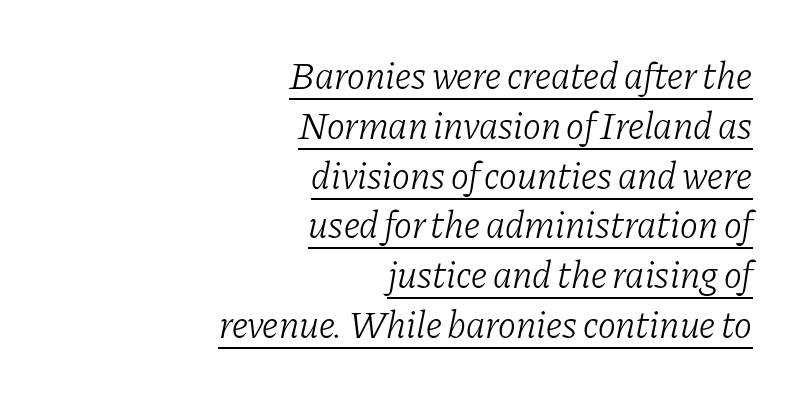
The image shows 38 px light serif type, italic (leaning right); set right-aligned, normal line spacing (1.31x), normal letter spacing, underlined; low stroke contrast and a medium x-height.
